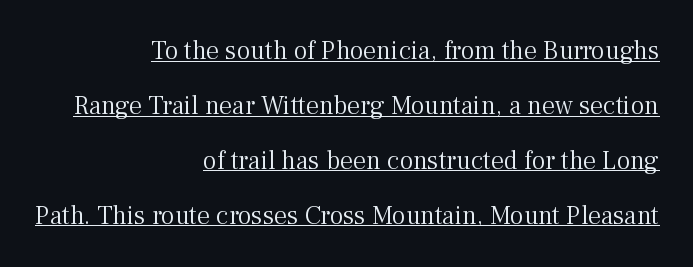
Q: Is the text bold? A: No.
Q: Is the text italic (slanted)? A: No, it is upright.
Q: Is the text underlined? A: Yes.
Q: How is the paragraph aligned? A: Right-aligned.
Q: Is the spacing between letters normal or unusually wide? A: Normal.
Q: Is the spacing between lines tight, normal or loose? A: Loose.
